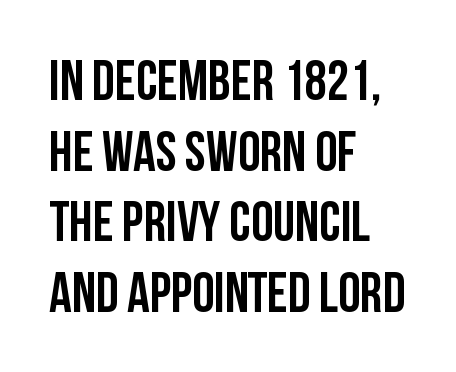
Vertical spacing — default. The characters display no serif detailing; their extremities are plain. The passage shown is typed in a proportional face where columns would drift. The rendering anchors every line to the left-hand side.
